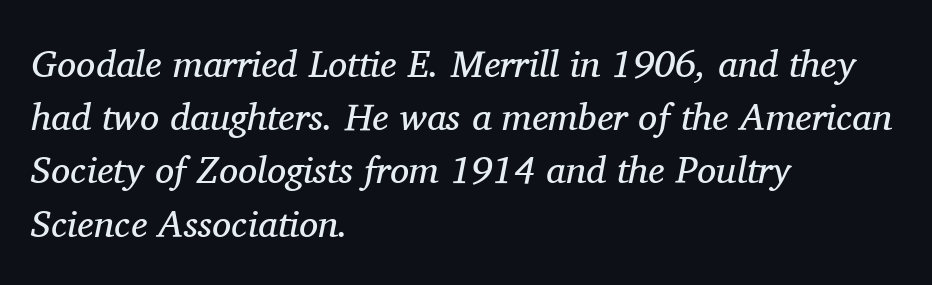
Q: Is the text bold? A: No.
Q: Is the text italic (slanted)? A: Yes, it leans right by about 11 degrees.
Q: Is the typeface a serif or a sans-serif typeface? A: Serif.
Q: Is the text underlined? A: No.
Q: How is the paragraph aligned? A: Left-aligned.
Q: Is the spacing between letters normal or unusually wide? A: Normal.
Q: Is the spacing between lines tight, normal or loose? A: Normal.
Q: Width (condensed, normal, or wide)? A: Normal.
Q: Stroke contrast? A: Medium.
Q: x-height? A: Medium.
Q: Monospaced? A: No.
